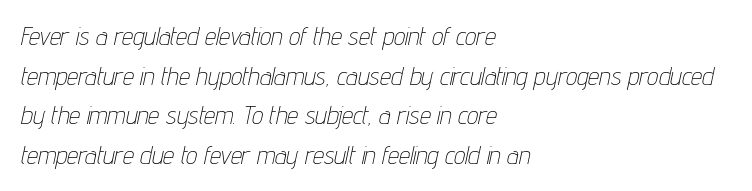
Descenders are the only things crossing below the line. Default kerning and tracking; the words read as compact shapes. The rendering applies a slant to the glyphs. Is this a heavy cut? Hardly; it is regular or lighter.
